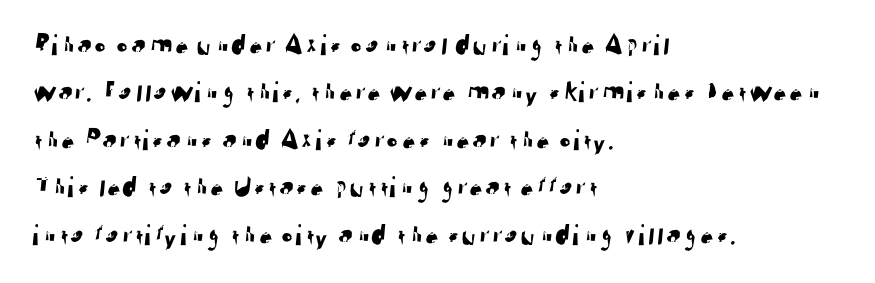
{"serif": "no", "width": "normal", "stroke_contrast": "low", "x_height": "medium", "monospaced": "no", "underline": "no", "align": "left", "line_spacing": "normal", "line_spacing_ratio": 1.58, "letter_spacing": "normal", "letter_spacing_em": 0.0, "glyph_px": 30}
